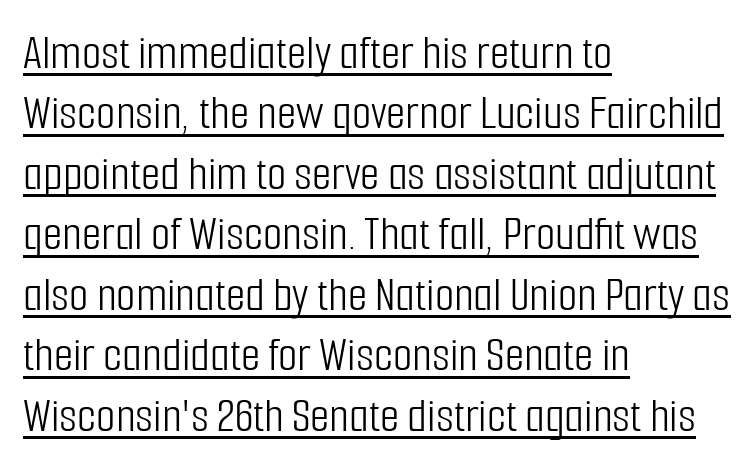
{"serif": "no", "italic": "no", "bold": "no", "weight": "light", "width": "condensed", "stroke_contrast": "low", "x_height": "medium", "monospaced": "no", "underline": "yes", "align": "left", "line_spacing_ratio": 1.21, "letter_spacing": "normal", "letter_spacing_em": 0.0, "glyph_px": 50}
